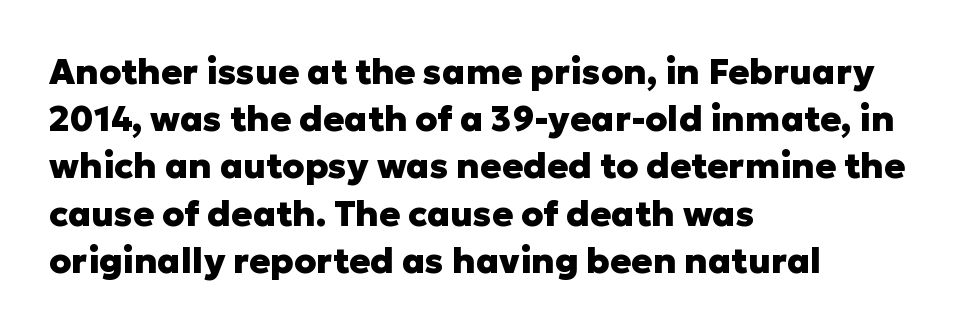
{"serif": "no", "italic": "no", "bold": "yes", "weight": "heavy", "width": "normal", "stroke_contrast": "low", "x_height": "medium", "monospaced": "no", "underline": "no", "align": "left", "line_spacing": "normal", "line_spacing_ratio": 1.35, "letter_spacing": "normal", "letter_spacing_em": 0.0, "glyph_px": 35}
